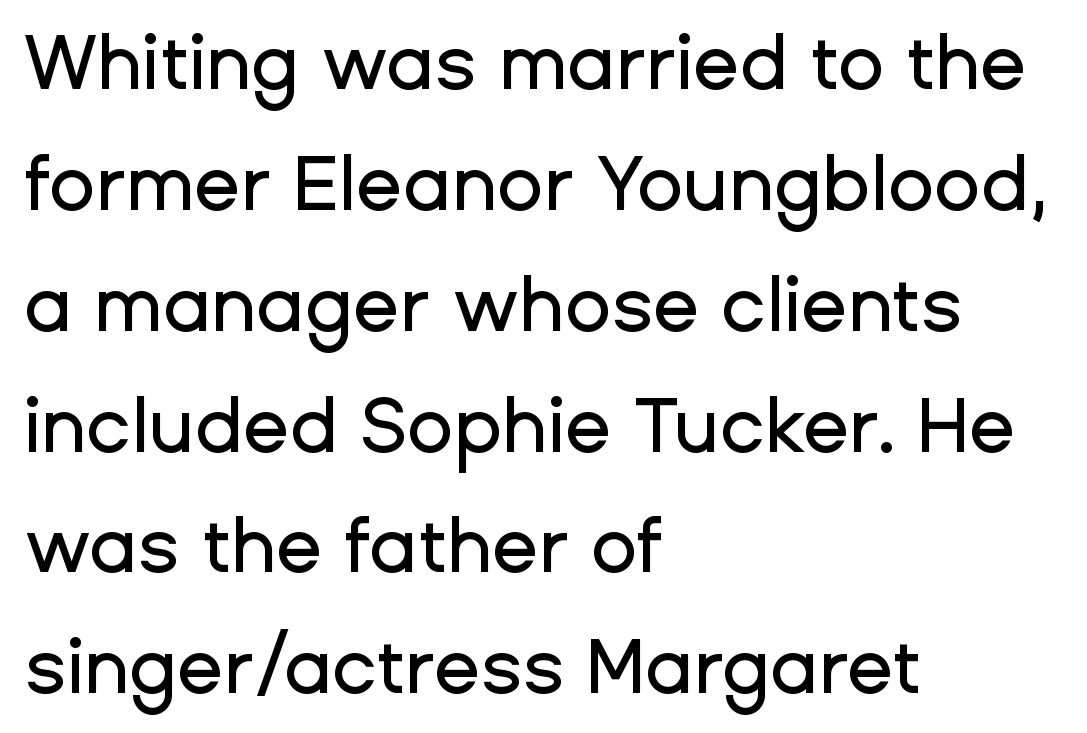
The image shows 76 px sans-serif type, upright; set left-aligned, normal line spacing (1.59x), normal letter spacing, not underlined; low stroke contrast and a medium x-height.
